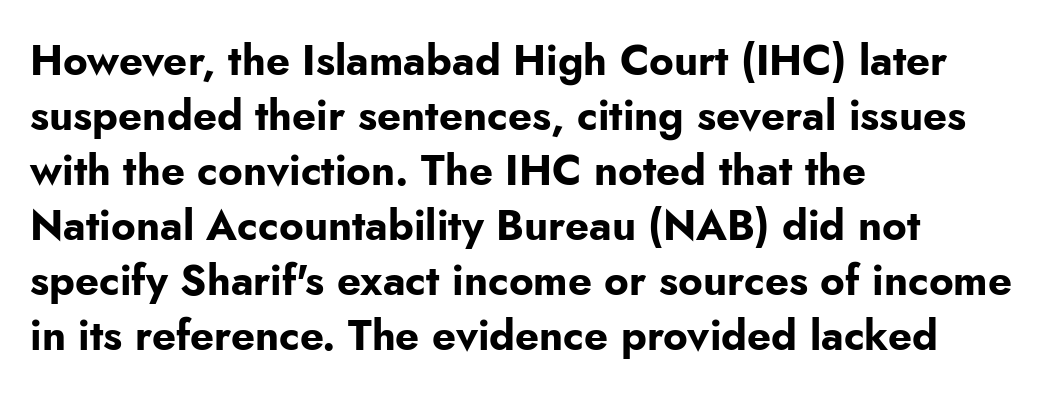
Q: Is the text bold? A: Yes.
Q: Is the text italic (slanted)? A: No, it is upright.
Q: Is the typeface a serif or a sans-serif typeface? A: Sans-serif.
Q: Is the text underlined? A: No.
Q: How is the paragraph aligned? A: Left-aligned.
Q: Is the spacing between letters normal or unusually wide? A: Normal.
Q: Is the spacing between lines tight, normal or loose? A: Normal.
Q: Width (condensed, normal, or wide)? A: Normal.
Q: Stroke contrast? A: Low.
Q: x-height? A: Small.
Q: Monospaced? A: No.
